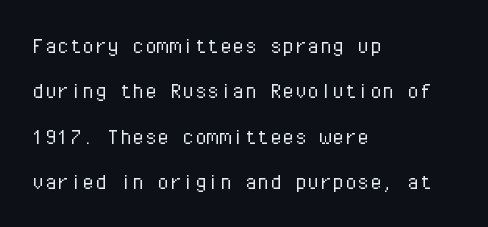
Q: Is the text bold? A: No.
Q: Is the text italic (slanted)? A: No, it is upright.
Q: Is the text underlined? A: No.
Q: How is the paragraph aligned? A: Left-aligned.
Q: Is the spacing between letters normal or unusually wide? A: Normal.
